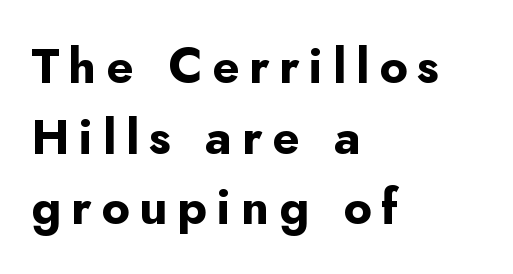
The image shows 49 px bold sans-serif type, upright; set left-aligned, normal line spacing (1.44x), unusually wide letter spacing (+0.2 em), not underlined; low stroke contrast and a small x-height.
